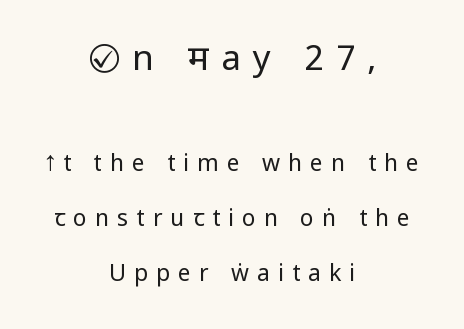
Q: Is the text bold? A: No.
Q: Is the text italic (slanted)? A: No, it is upright.
Q: Is the typeface a serif or a sans-serif typeface? A: Sans-serif.
Q: Is the text underlined? A: No.
Q: How is the paragraph aligned? A: Centered.
Q: Is the spacing between letters normal or unusually wide? A: Unusually wide.
Q: Is the spacing between lines tight, normal or loose? A: Loose.
Q: Which block of text is set in a larger size, the first (top) or the second (bottom)? A: The first (top) one.
Q: Width (condensed, normal, or wide)? A: Condensed.
Q: Stroke contrast? A: Low.
